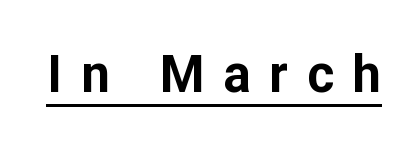
The image shows 51 px bold sans-serif type, upright; set unusually wide letter spacing (+0.37 em), underlined; low stroke contrast and a medium x-height.
